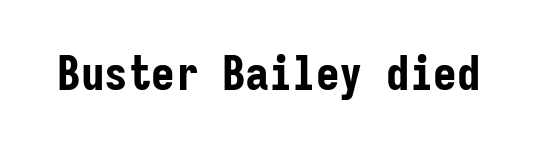
{"serif": "no", "italic": "no", "bold": "yes", "weight": "bold", "width": "condensed", "stroke_contrast": "low", "x_height": "medium", "monospaced": "yes", "underline": "no", "letter_spacing": "normal", "letter_spacing_em": 0.0, "glyph_px": 47}
